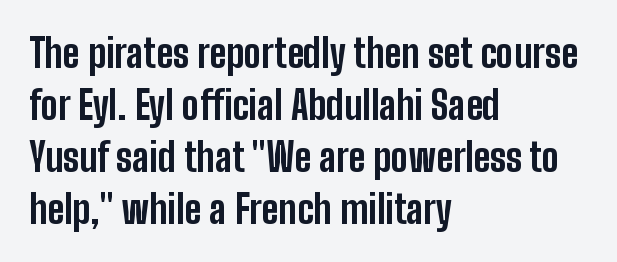
How are the letters spaced? Ordinarily, with no added tracking. I'd call this a sans setting — the letters go barefoot. Every row of glyphs begins at an identical x-position on the left. The sample has been set heavy, in full bold. A typesetter would mark this as roman, not italic.
